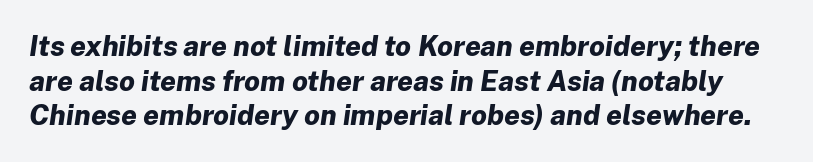
The image shows 28 px bold type, italic (leaning right); set line spacing 1.24x, normal letter spacing, not underlined; low stroke contrast and a medium x-height.
